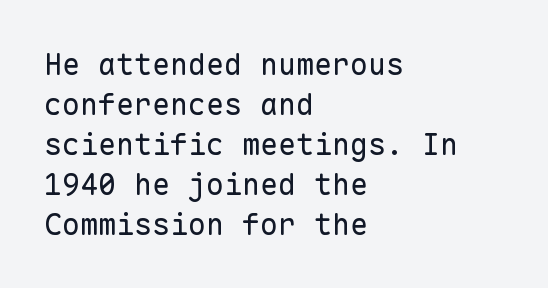
This block has exactly the height ordinary leading produces. Think of a typewriter: that constant character pitch is what you see here. Does the type have serifs? No, each stem ends abruptly. Default kerning and tracking; the words read as compact shapes. No letter is thick-stroked: the sample isn't bold. Letters rest on an invisible, unmarked baseline.
